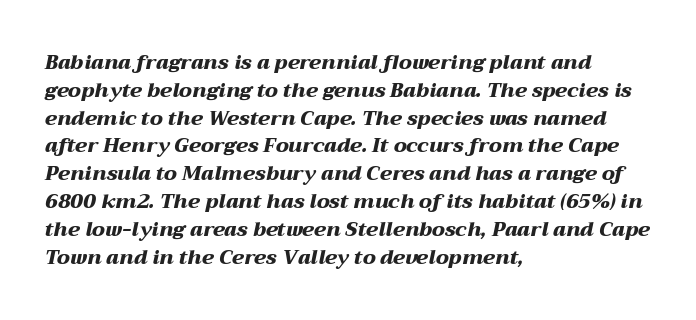
The specimen reads as italic at a glance. The characters look thick and weighty, a clear bold. Is the block centered? No — it sits flush against the left margin. Rule under the text: the space is simply empty. Notice how descenders clear the ascenders below comfortably — that's standard leading.
